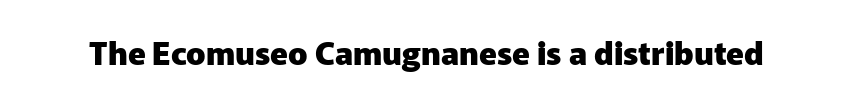
Q: Is the text bold? A: Yes.
Q: Is the text italic (slanted)? A: No, it is upright.
Q: Is the typeface a serif or a sans-serif typeface? A: Sans-serif.
Q: Is the text underlined? A: No.
Q: Is the spacing between letters normal or unusually wide? A: Normal.
Q: Width (condensed, normal, or wide)? A: Normal.
Q: Stroke contrast? A: Low.
Q: x-height? A: Medium.
Q: Monospaced? A: No.
